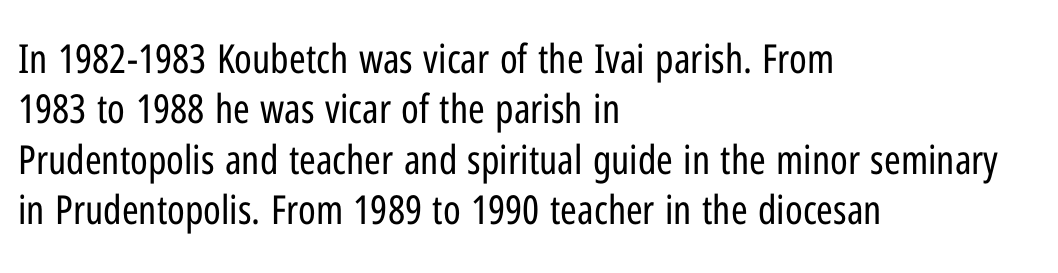
The image shows 40 px regular-weight, condensed sans-serif type, upright; set left-aligned, normal line spacing (1.26x), normal letter spacing, not underlined; low stroke contrast and a medium x-height.
